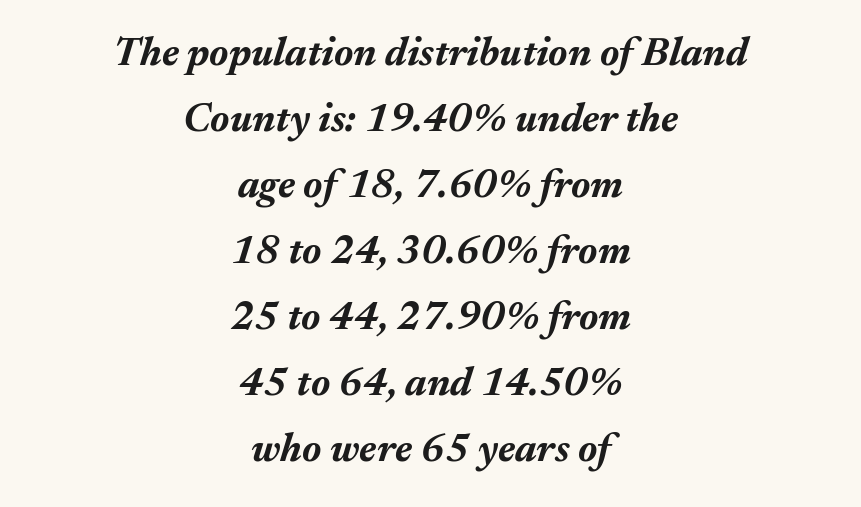
In terms of posture, this sample is oblique. Inter-character spacing is left at the font's built-in metrics. Reading down the block, each line starts at a different indent, mirrored at its end. Is the type bold? Yes — the strokes are clearly thick and heavy.
